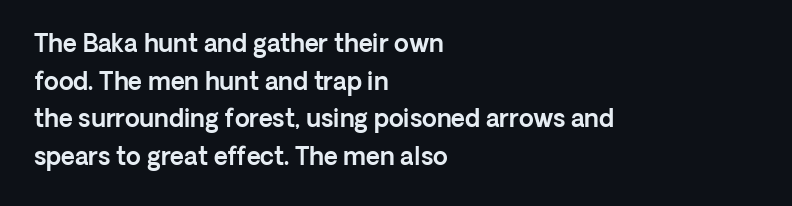
Q: Is the text italic (slanted)? A: No, it is upright.
Q: Is the text underlined? A: No.
Q: How is the paragraph aligned? A: Left-aligned.
Q: Is the spacing between letters normal or unusually wide? A: Normal.
Q: Is the spacing between lines tight, normal or loose? A: Normal.
